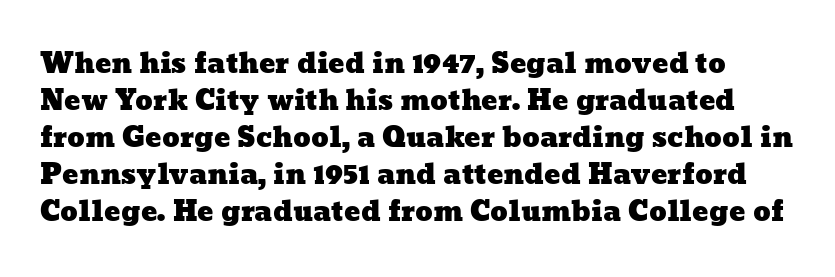
Honestly, there is no underline to notice here at all. These lines sit exactly where default settings would place them. No extra tracking has been applied to these lines.
